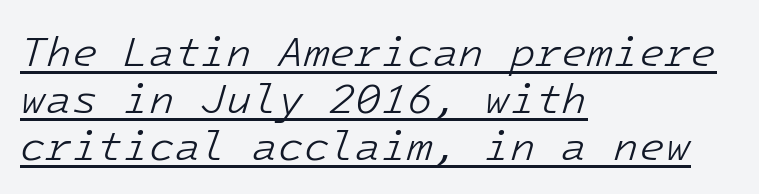
Underlined type. The rendering applies a slant to the glyphs. Each stroke keeps to a modest, everyday thickness or less. Compared with a centered layout, this one pins lines to the left instead. The designer dialed line spacing down below the default. A typesetter would call this zero additional tracking.
